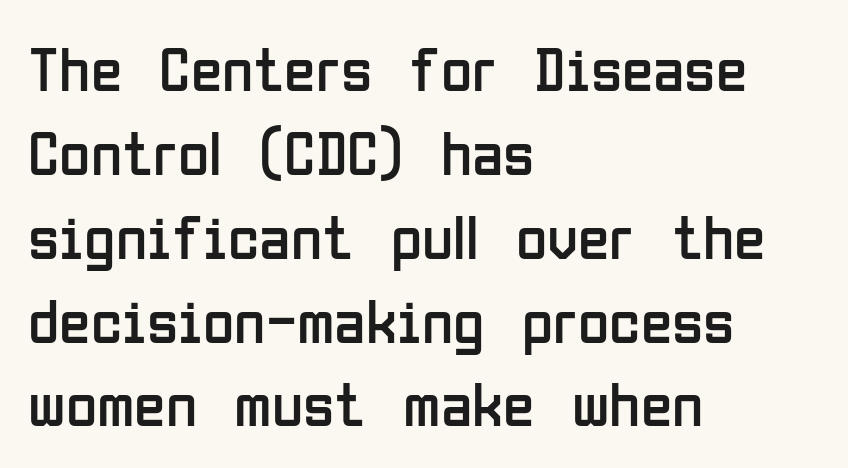
The image shows 64 px regular-weight, condensed sans-serif type, upright; set left-aligned, normal line spacing (1.31x), normal letter spacing, not underlined; low stroke contrast and a medium x-height.
